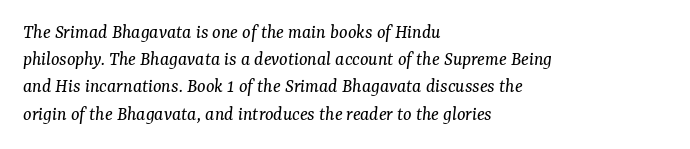
Q: Is the text bold? A: No.
Q: Is the text italic (slanted)? A: Yes, it leans right by about 7 degrees.
Q: Is the text underlined? A: No.
Q: How is the paragraph aligned? A: Left-aligned.
Q: Is the spacing between letters normal or unusually wide? A: Normal.
Q: Is the spacing between lines tight, normal or loose? A: Normal.
